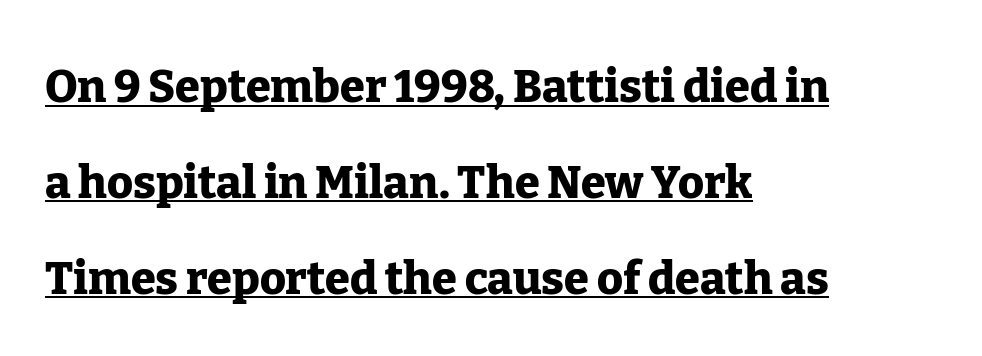
Q: Is the text bold? A: Yes.
Q: Is the text italic (slanted)? A: No, it is upright.
Q: Is the typeface a serif or a sans-serif typeface? A: Serif.
Q: Is the text underlined? A: Yes.
Q: How is the paragraph aligned? A: Left-aligned.
Q: Is the spacing between letters normal or unusually wide? A: Normal.
Q: Is the spacing between lines tight, normal or loose? A: Loose.
Q: Width (condensed, normal, or wide)? A: Normal.
Q: Stroke contrast? A: Low.
Q: x-height? A: Medium.
Q: Monospaced? A: No.
